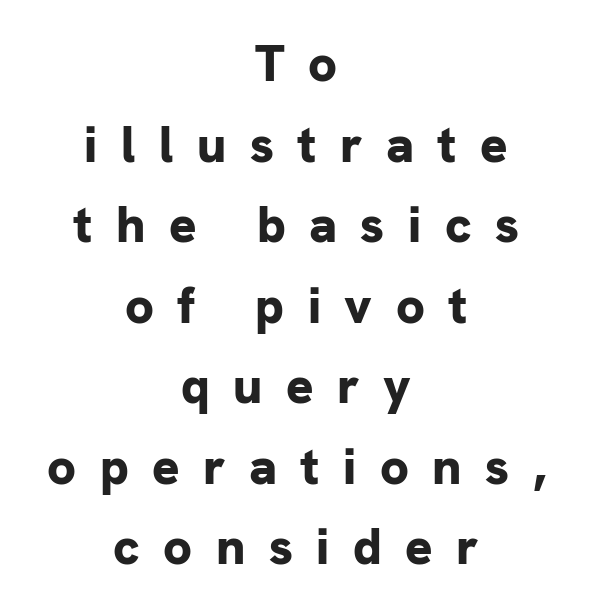
{"serif": "no", "italic": "no", "bold": "yes", "weight": "bold", "width": "normal", "stroke_contrast": "low", "x_height": "medium", "monospaced": "no", "underline": "no", "align": "center", "line_spacing": "normal", "line_spacing_ratio": 1.58, "letter_spacing": "wide", "letter_spacing_em": 0.46, "glyph_px": 51}
